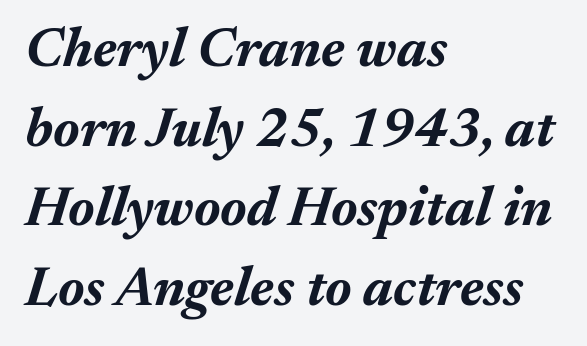
{"italic": "yes", "lean": "right", "slant_degrees": 17, "bold": "yes", "weight": "bold", "width": "normal", "stroke_contrast": "medium", "x_height": "medium", "monospaced": "no", "underline": "no", "align": "left", "line_spacing": "normal", "line_spacing_ratio": 1.45, "letter_spacing": "normal", "letter_spacing_em": 0.0, "glyph_px": 55}
